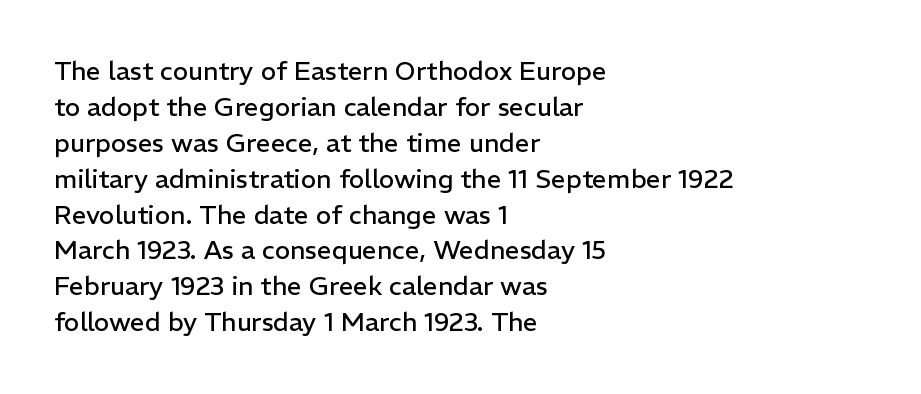
Q: Is the text bold? A: No.
Q: Is the text italic (slanted)? A: No, it is upright.
Q: Is the text underlined? A: No.
Q: How is the paragraph aligned? A: Left-aligned.
Q: Is the spacing between letters normal or unusually wide? A: Normal.
Q: Is the spacing between lines tight, normal or loose? A: Normal.
